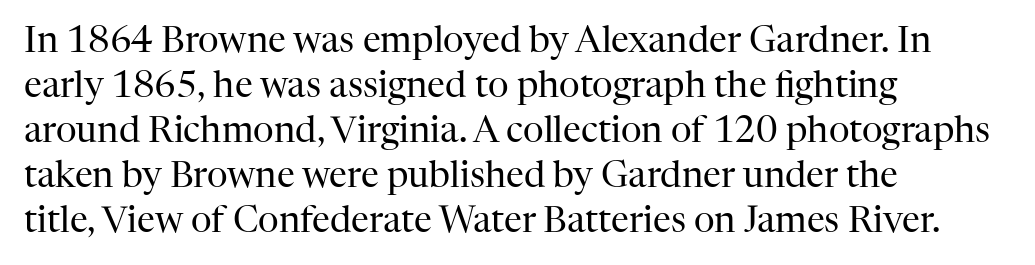
{"serif": "yes", "italic": "no", "bold": "no", "weight": "regular", "width": "normal", "stroke_contrast": "high", "x_height": "medium", "monospaced": "no", "underline": "no", "align": "left", "line_spacing": "normal", "line_spacing_ratio": 1.25, "letter_spacing": "normal", "letter_spacing_em": 0.0, "glyph_px": 36}
